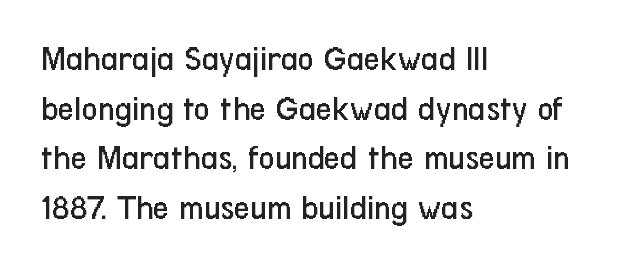
Q: Is the text bold? A: No.
Q: Is the text italic (slanted)? A: No, it is upright.
Q: Is the typeface a serif or a sans-serif typeface? A: Sans-serif.
Q: Is the text underlined? A: No.
Q: How is the paragraph aligned? A: Left-aligned.
Q: Is the spacing between letters normal or unusually wide? A: Normal.
Q: Is the spacing between lines tight, normal or loose? A: Normal.
Q: Width (condensed, normal, or wide)? A: Condensed.
Q: Stroke contrast? A: Low.
Q: x-height? A: Medium.
Q: Monospaced? A: No.
